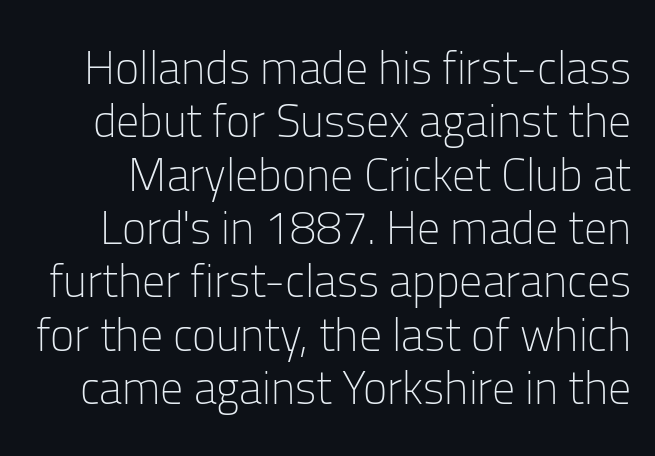
The glyphs are unaccompanied by any horizontal stroke below them. Think of a printed novel: that variable character pitch is what you see here. Counters stay open thanks to moderate or lighter strokes. Is this a sans? Yes — the strokes have no serifs. Nothing unusual about the tracking: characters are spaced as the font intends.
